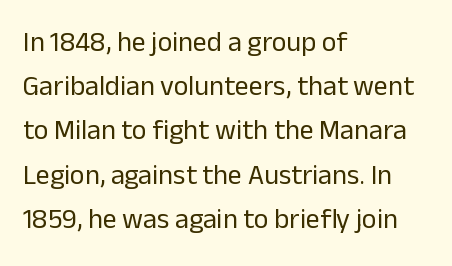
Horizontal alignment here is leftward, the default for most running prose. These lines were composed using upright roman letters. Proportional: the letters do not fall into vertical columns. Between one letter and the next there's only the usual sliver of space. The typeface has the unassuming heft of standard copy or less. The baseline area is clear.
